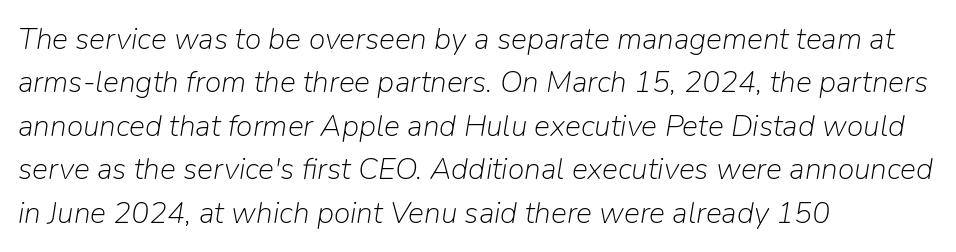
{"italic": "yes", "lean": "right", "slant_degrees": 9, "bold": "no", "weight": "light", "width": "normal", "stroke_contrast": "low", "x_height": "medium", "monospaced": "no", "underline": "no", "align": "left", "line_spacing": "normal", "line_spacing_ratio": 1.45, "letter_spacing": "normal", "letter_spacing_em": 0.0, "glyph_px": 30}
